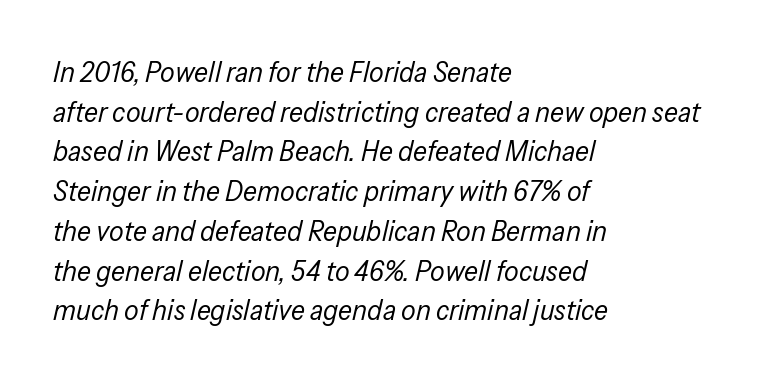
Rows of type keep a routine distance in the vertical direction. Weight: regular or lighter. You could call the tracking neutral — neither tight nor loose. The passage shown leans; its letterforms are oblique. Lines of text with bare space underneath. In CSS terms this would be text-align: left.
